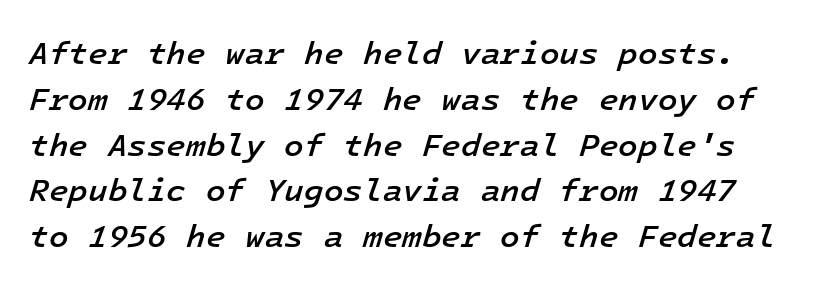
{"italic": "yes", "lean": "right", "slant_degrees": 16, "bold": "semi", "weight": "semibold", "width": "normal", "stroke_contrast": "low", "x_height": "medium", "monospaced": "yes", "underline": "no", "line_spacing": "normal", "line_spacing_ratio": 1.43, "letter_spacing": "normal", "letter_spacing_em": 0.0, "glyph_px": 32}
